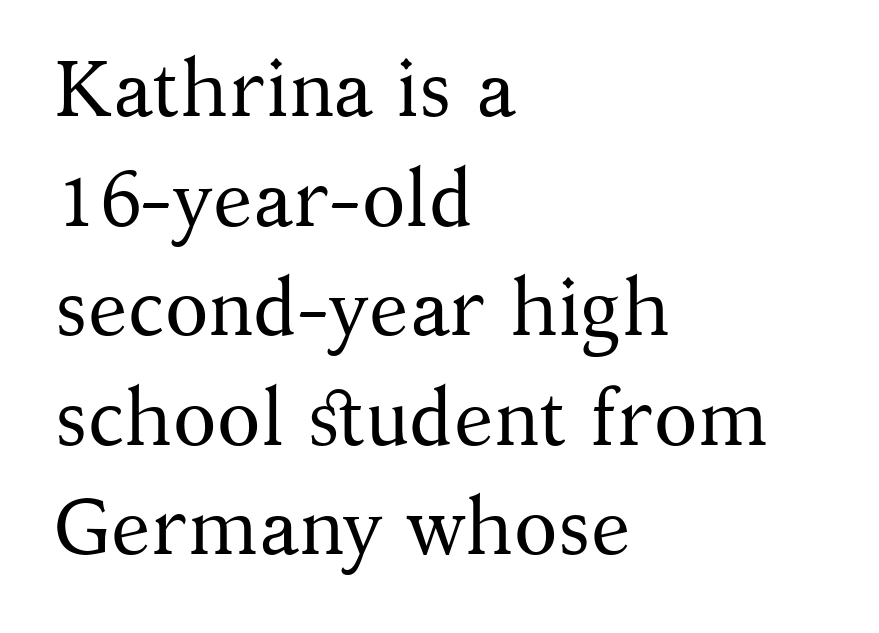
The image shows 80 px regular-weight serif type, upright; set left-aligned, normal line spacing (1.37x), normal letter spacing, not underlined; medium stroke contrast and a medium x-height.
